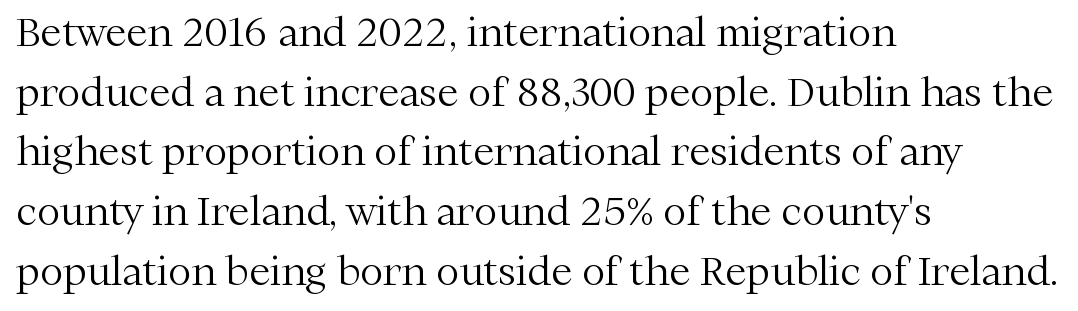
The image shows 39 px light serif type, upright; set left-aligned, normal line spacing (1.53x), normal letter spacing, not underlined; medium stroke contrast and a medium x-height.
